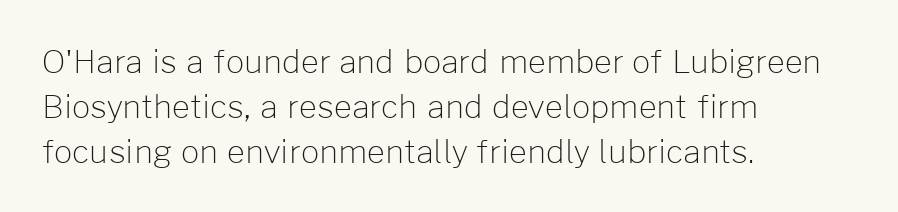
The image shows 32 px light sans-serif type, upright; set left-aligned, normal line spacing (1.41x), normal letter spacing, not underlined; low stroke contrast and a medium x-height.
